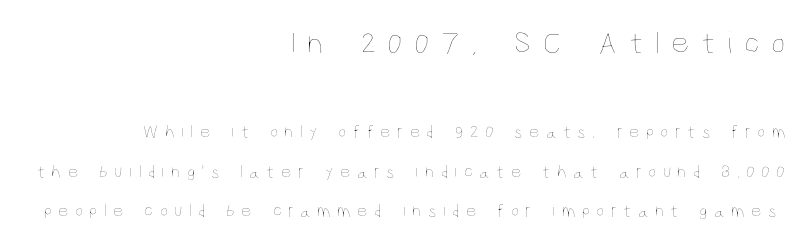
The letters advance in unequal steps, a hallmark of proportional type. The typesetting does not lean heavy: it is not bold. Vertical spacing — loose. Right-aligned paragraph, ragged on the left. Posture: upright roman. The passage shown has open, widely tracked lettering throughout.
